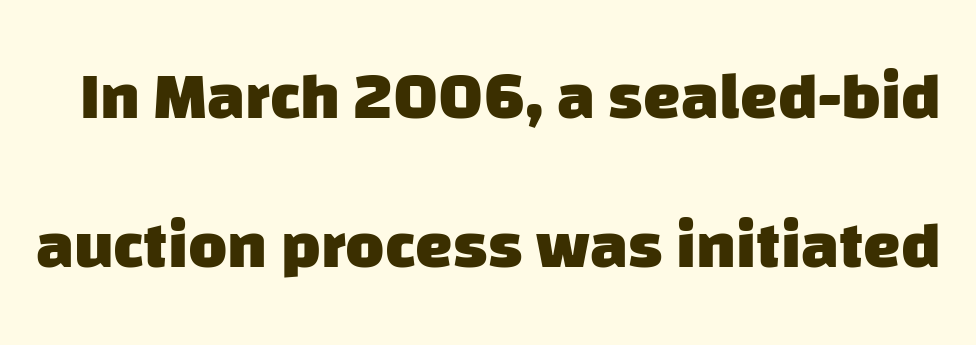
Observe the absence of serifs on each vertical stroke in this sample. How heavy is the stroke? Heavy — this is a bold. Anything drawn beneath the words? Only blank space. Does extra space separate the letters? No, they use regular spacing. Each new line begins a long way beneath the previous one.
